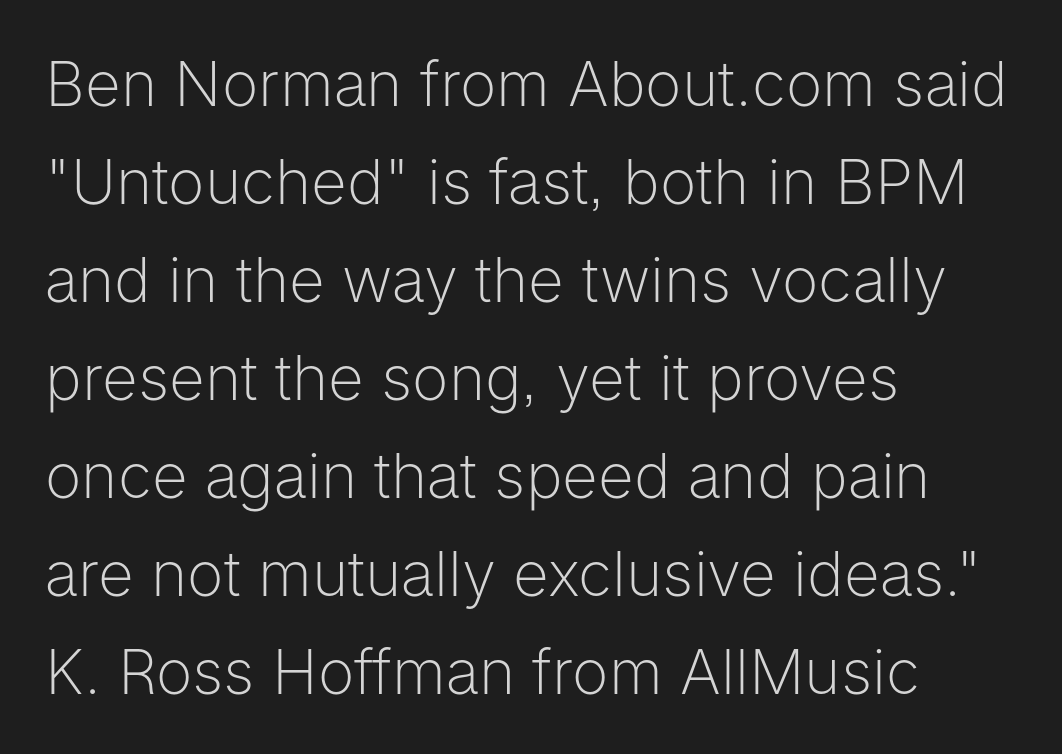
The image shows 62 px light sans-serif type, upright; set left-aligned, normal line spacing (1.58x), normal letter spacing, not underlined; low stroke contrast and a medium x-height.
